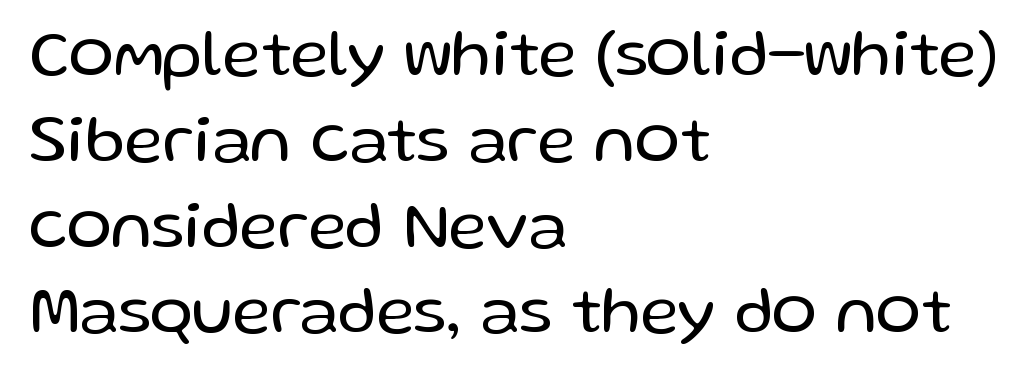
The image shows 67 px regular-weight sans-serif type, upright; set left-aligned, normal line spacing (1.28x), normal letter spacing, not underlined; low stroke contrast and a medium x-height.
